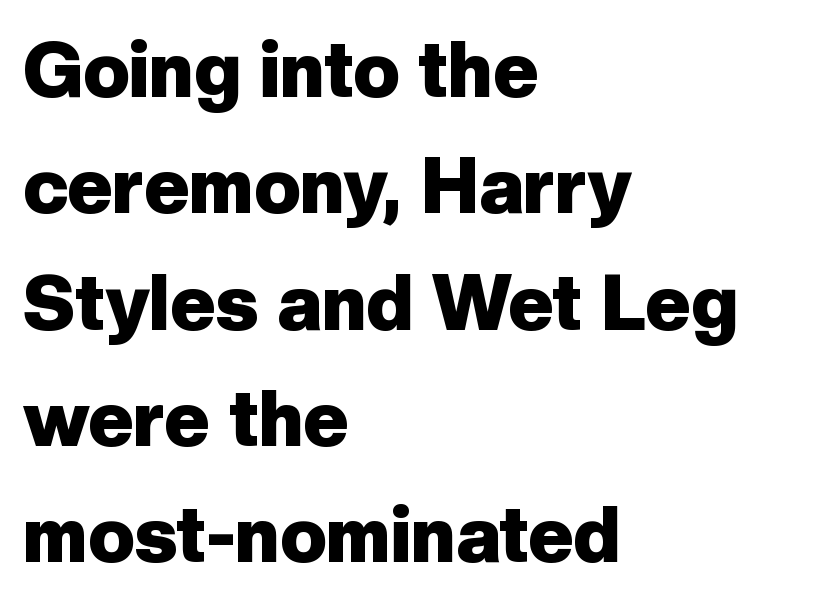
Q: Is the text bold? A: Yes.
Q: Is the text italic (slanted)? A: No, it is upright.
Q: Is the typeface a serif or a sans-serif typeface? A: Sans-serif.
Q: Is the text underlined? A: No.
Q: How is the paragraph aligned? A: Left-aligned.
Q: Is the spacing between letters normal or unusually wide? A: Normal.
Q: Is the spacing between lines tight, normal or loose? A: Normal.
Q: Width (condensed, normal, or wide)? A: Normal.
Q: Stroke contrast? A: Low.
Q: x-height? A: Medium.
Q: Monospaced? A: No.
